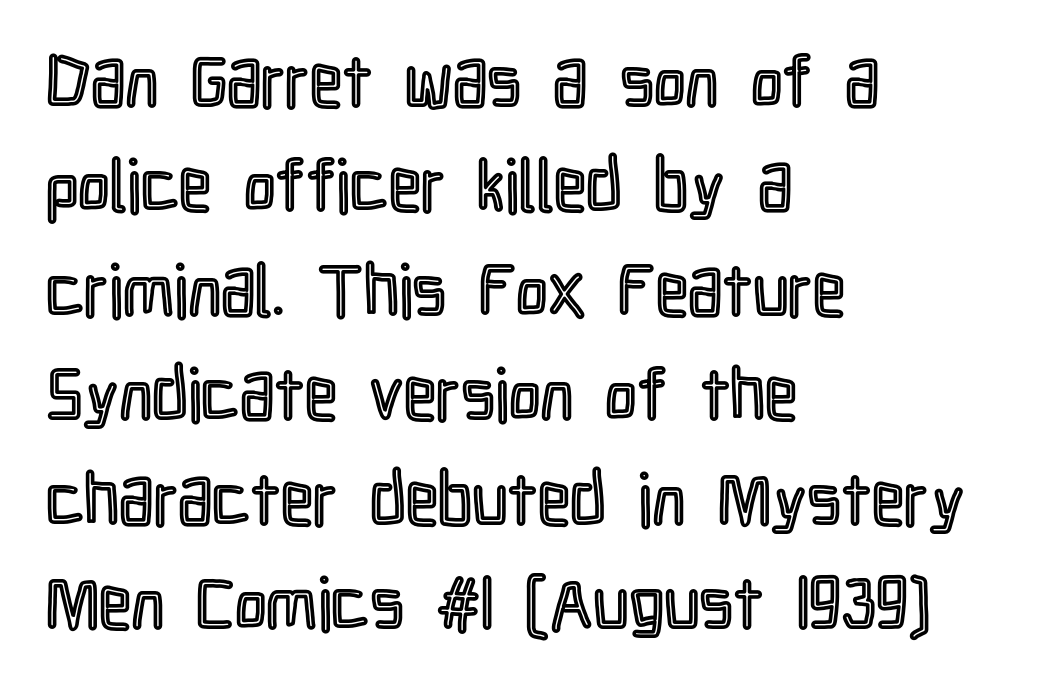
These lines are rendered in a variable-pitch font. Observe the ordinary spacing: letters are neighbours, not strangers. Descender tails drop into unmarked territory. Vertical spacing — default.
